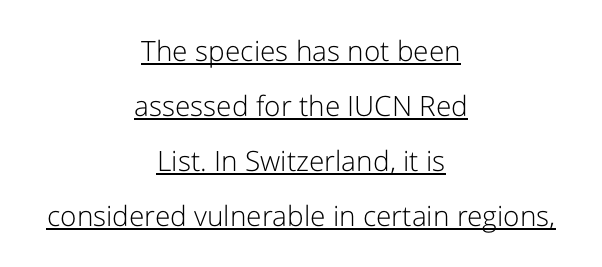
The image shows 28 px light sans-serif type, upright; set centered, loose line spacing (1.97x), normal letter spacing, underlined; low stroke contrast and a medium x-height.
